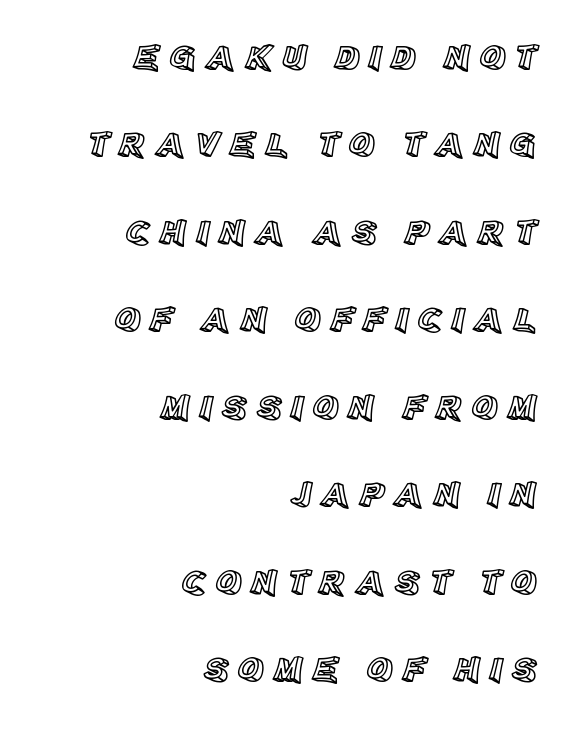
{"width": "normal", "x_height": "large", "monospaced": "no", "underline": "no", "align": "right", "line_spacing": "loose", "line_spacing_ratio": 2.43, "letter_spacing": "wide", "letter_spacing_em": 0.24, "glyph_px": 36}
